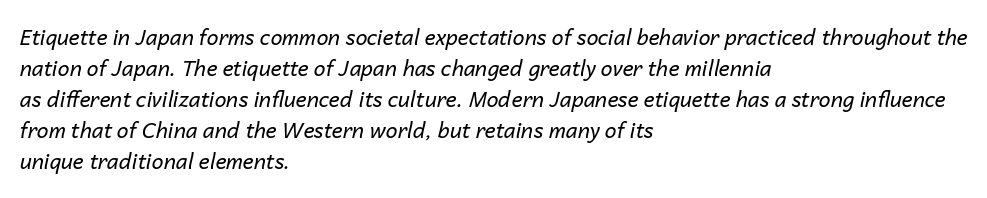
Q: Is the text bold? A: No.
Q: Is the text italic (slanted)? A: Yes, it leans right by about 14 degrees.
Q: Is the text underlined? A: No.
Q: How is the paragraph aligned? A: Left-aligned.
Q: Is the spacing between letters normal or unusually wide? A: Normal.
Q: Is the spacing between lines tight, normal or loose? A: Normal.
